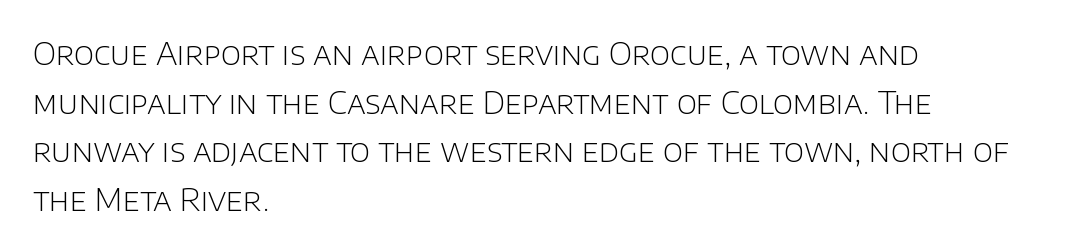
The image shows 31 px light sans-serif type, upright; set left-aligned, normal line spacing (1.57x), normal letter spacing, not underlined; low stroke contrast and a large x-height.
